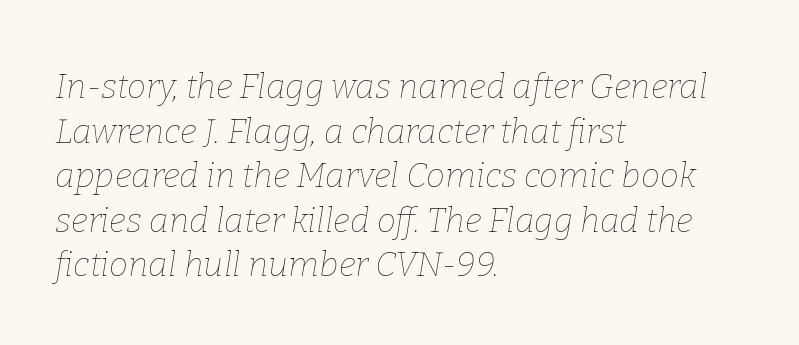
The image shows 34 px thin type, italic (leaning right); set left-aligned, normal line spacing (1.31x), normal letter spacing, not underlined; low stroke contrast and a medium x-height.
